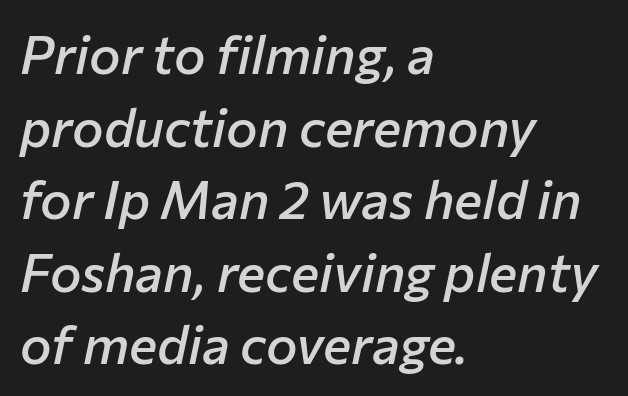
{"italic": "yes", "lean": "right", "slant_degrees": 12, "bold": "semi", "weight": "semibold", "width": "normal", "stroke_contrast": "low", "x_height": "medium", "monospaced": "no", "underline": "no", "align": "left", "line_spacing": "normal", "line_spacing_ratio": 1.37, "letter_spacing": "normal", "letter_spacing_em": 0.0, "glyph_px": 53}
